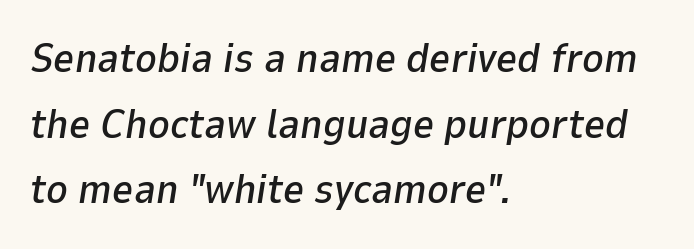
The image shows 41 px text type, italic (leaning right); set left-aligned, normal line spacing (1.6x), normal letter spacing, not underlined; low stroke contrast and a medium x-height.
